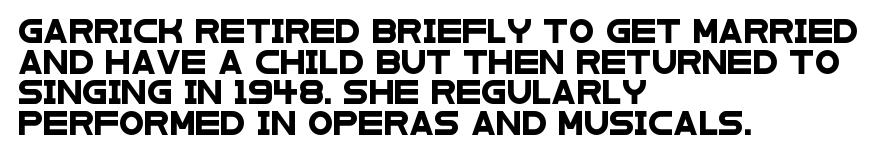
Just letters on the line, the space beneath them empty. Horizontal bands of white between lines are of average thickness. The paragraph shown leans on its left margin. The gaps between neighbouring characters are ordinary and unremarkable.
